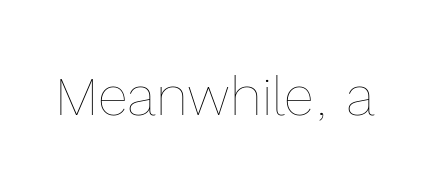
{"italic": "no", "bold": "no", "weight": "thin", "width": "normal", "x_height": "medium", "monospaced": "no", "underline": "no", "letter_spacing": "normal", "letter_spacing_em": 0.0, "glyph_px": 55}
